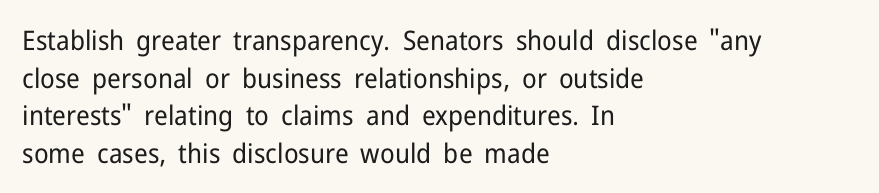
Q: Is the text bold? A: No.
Q: Is the text italic (slanted)? A: No, it is upright.
Q: Is the text underlined? A: No.
Q: How is the paragraph aligned? A: Left-aligned.
Q: Is the spacing between letters normal or unusually wide? A: Normal.
Q: Is the spacing between lines tight, normal or loose? A: Normal.
